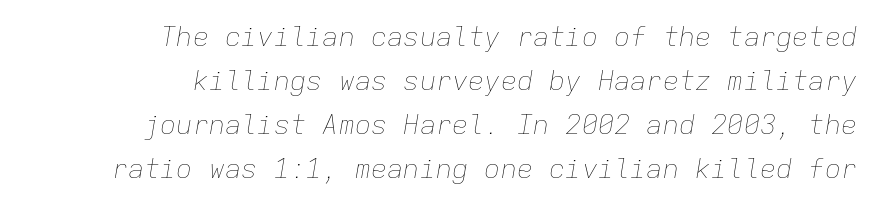
{"italic": "yes", "lean": "right", "slant_degrees": 9, "bold": "no", "underline": "no", "align": "right", "line_spacing": "normal", "line_spacing_ratio": 1.63, "letter_spacing": "normal", "letter_spacing_em": 0.0, "glyph_px": 27}
